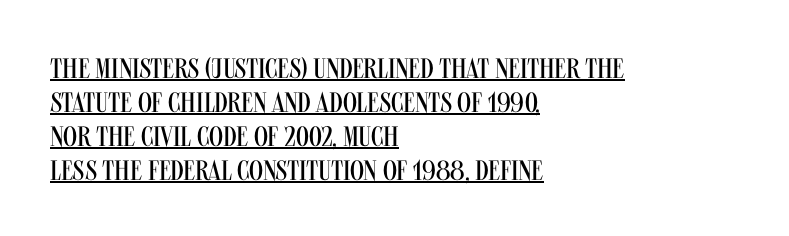
Observe the ordinary spacing: letters are neighbours, not strangers. The letterforms sit at book weight or below. The passage shown is typed in a proportional face where columns would drift. Vertical strokes here are truly vertical.
